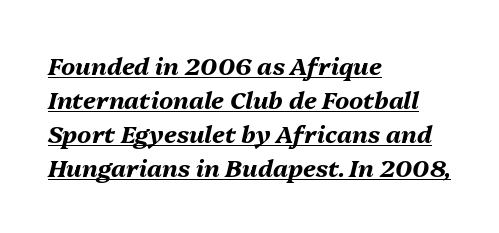
The image shows 24 px bold type, italic (leaning right); set left-aligned, normal line spacing (1.42x), normal letter spacing, underlined.
